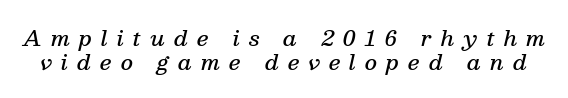
{"italic": "yes", "lean": "right", "slant_degrees": 13, "bold": "semi", "underline": "no", "line_spacing": "tight", "line_spacing_ratio": 1.13, "letter_spacing": "wide", "letter_spacing_em": 0.43, "glyph_px": 21}
